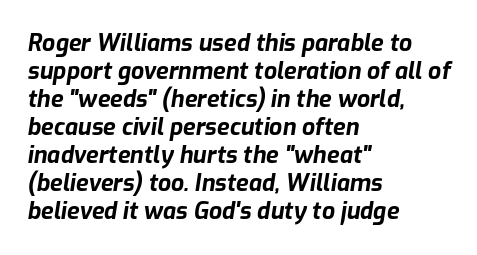
{"italic": "yes", "lean": "right", "slant_degrees": 9, "bold": "yes", "underline": "no", "align": "left", "line_spacing_ratio": 1.22, "letter_spacing": "normal", "letter_spacing_em": 0.0, "glyph_px": 23}
